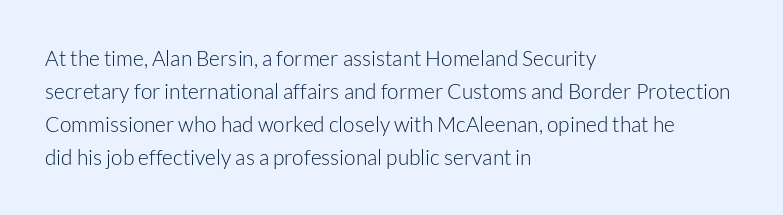
{"italic": "no", "bold": "no", "underline": "no", "align": "left", "line_spacing": "normal", "line_spacing_ratio": 1.57, "letter_spacing": "normal", "letter_spacing_em": 0.0, "glyph_px": 21}
